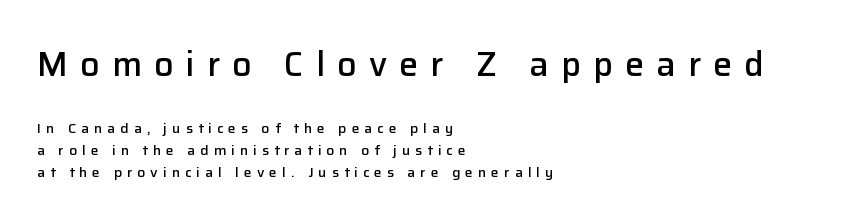
The image shows 34 px semibold sans-serif type, upright; set left-aligned, normal line spacing (1.56x), unusually wide letter spacing (+0.36 em), not underlined; the first (top) block is 2.43x larger; low stroke contrast and a medium x-height.
